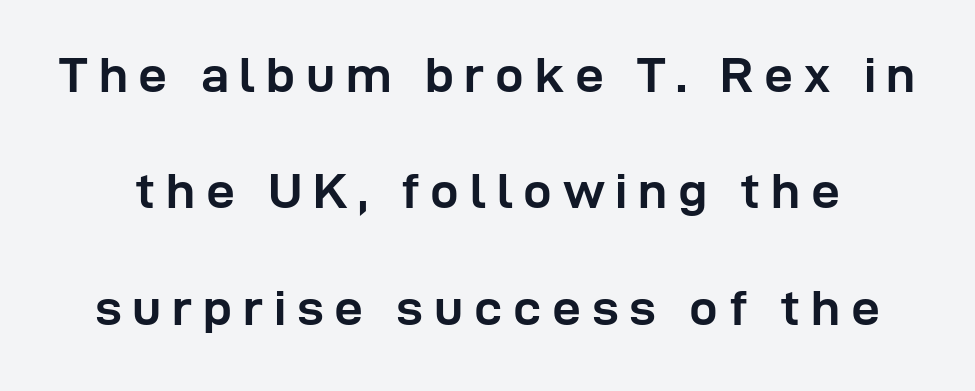
Unlike italic type, these characters show no tilt at all. This rendering widens character spacing well past its baseline value. The vertical gap from one line to the next is large. The passage shown is not underscored anywhere. A typesetter would call this proportional, since set widths differ per character.
